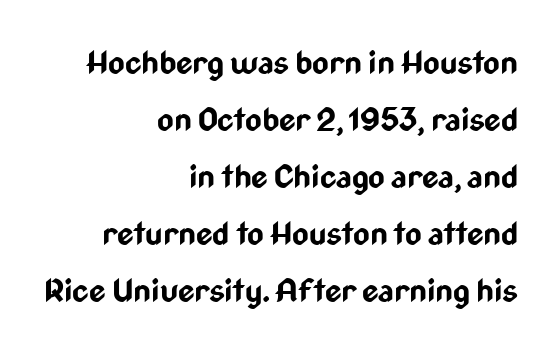
The letters advance in unequal steps, a hallmark of proportional type. The rendering anchors every line to the right-hand side. A bare baseline throughout the passage. The line texture is even and compact thanks to regular tracking. Each letter's strokes conclude bluntly, with no projecting serifs. Posture: straight, roman, zero tilt.
